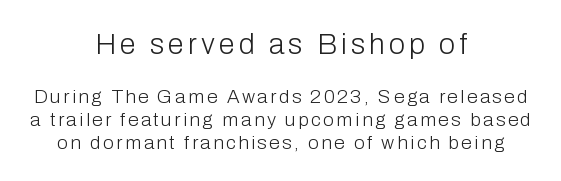
Reading down the block, each line starts at a different indent, mirrored at its end. Has an underline been added? It has not. Caption: upper text group enlarged, lower text group reduced. Do the characters align in a grid? No, the font is proportional. The typeface has the unassuming heft of standard copy or less.
